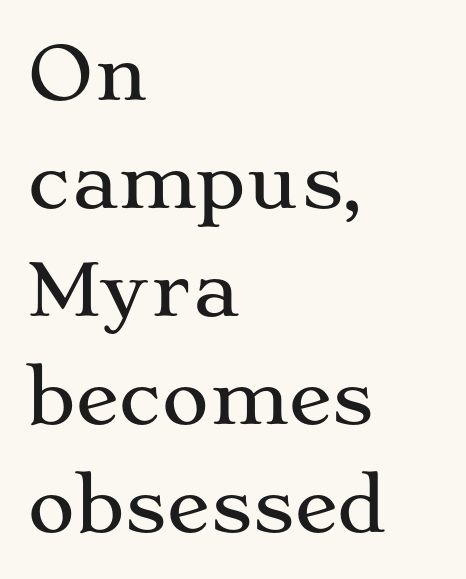
{"serif": "yes", "italic": "no", "width": "wide", "stroke_contrast": "medium", "x_height": "medium", "monospaced": "no", "underline": "no", "align": "left", "line_spacing": "normal", "line_spacing_ratio": 1.48, "letter_spacing": "normal", "letter_spacing_em": 0.0, "glyph_px": 73}
